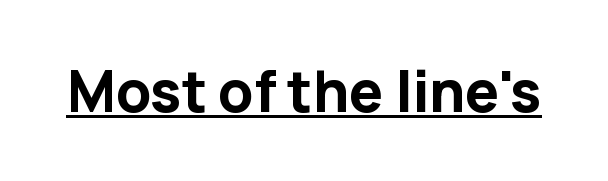
The image shows 57 px bold sans-serif type, upright; set normal letter spacing, underlined; low stroke contrast and a medium x-height.
